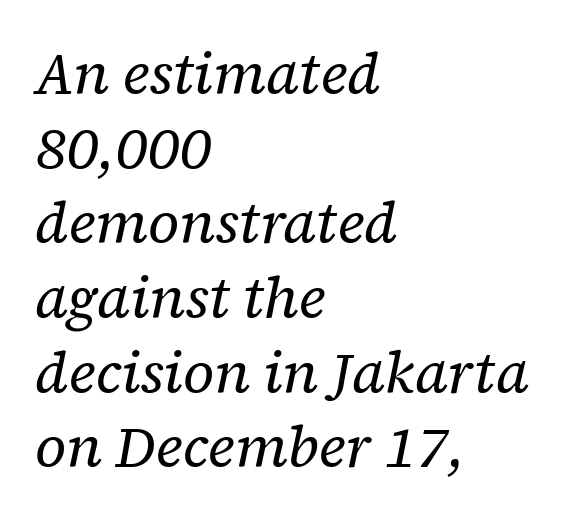
{"serif": "yes", "italic": "yes", "lean": "right", "slant_degrees": 12, "bold": "no", "weight": "regular", "width": "normal", "stroke_contrast": "low", "x_height": "medium", "monospaced": "no", "underline": "no", "align": "left", "line_spacing": "normal", "line_spacing_ratio": 1.31, "letter_spacing": "normal", "letter_spacing_em": 0.0, "glyph_px": 57}
